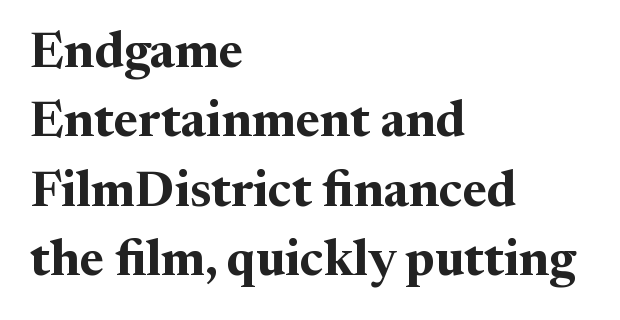
{"serif": "yes", "italic": "no", "bold": "yes", "weight": "bold", "width": "normal", "stroke_contrast": "medium", "x_height": "medium", "monospaced": "no", "underline": "no", "align": "left", "line_spacing": "normal", "line_spacing_ratio": 1.39, "letter_spacing": "normal", "letter_spacing_em": 0.0, "glyph_px": 50}
